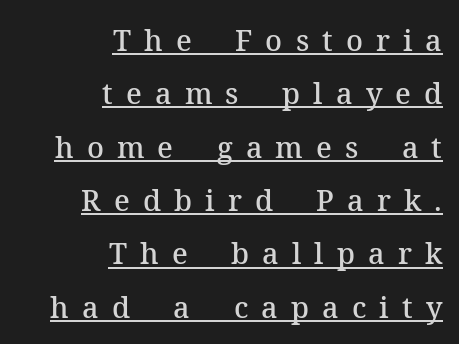
The image shows 29 px semibold serif type, upright; set right-aligned, line spacing 1.84x, unusually wide letter spacing (+0.45 em), underlined; medium stroke contrast and a medium x-height.
